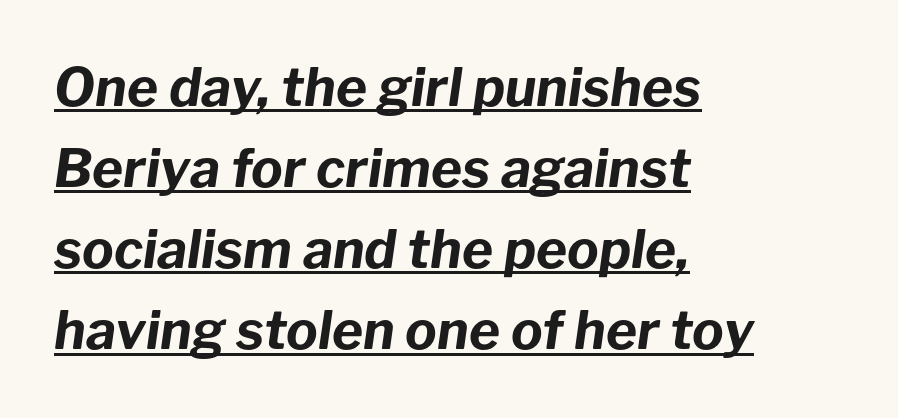
Q: Is the text bold? A: Yes.
Q: Is the text italic (slanted)? A: Yes, it leans right by about 8 degrees.
Q: Is the text underlined? A: Yes.
Q: How is the paragraph aligned? A: Left-aligned.
Q: Is the spacing between letters normal or unusually wide? A: Normal.
Q: Is the spacing between lines tight, normal or loose? A: Normal.
Q: Width (condensed, normal, or wide)? A: Normal.
Q: Stroke contrast? A: Low.
Q: x-height? A: Medium.
Q: Monospaced? A: No.
